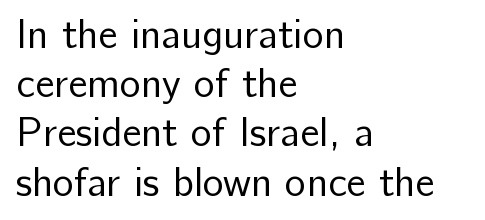
Character widths vary here, with narrow letters taking less room than wide ones. Typeset ragged right — the left edge is the straight one. Stroke mass is kept to a normal reading level or below. Anything drawn beneath the words? Only blank space. This is the regular roman posture of the typeface. Check where the strokes stop: nothing finishes them off — pure sans.
